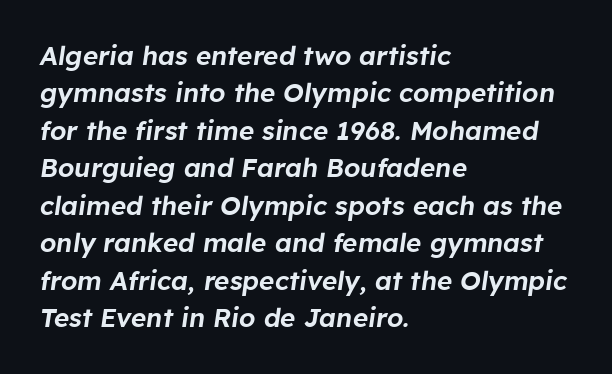
Q: Is the text italic (slanted)? A: Yes, it leans right by about 8 degrees.
Q: Is the text underlined? A: No.
Q: How is the paragraph aligned? A: Left-aligned.
Q: Is the spacing between letters normal or unusually wide? A: Normal.
Q: Is the spacing between lines tight, normal or loose? A: Normal.
